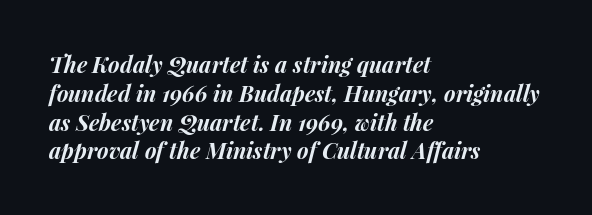
Has an underline been added? It has not. The letters are bold, with thick, heavy strokes. Standard letterfit; no display-style spreading of the glyphs. The whole block is typeset with a tilt. Vertically, the passage feels balanced, rows spaced as you'd expect.
